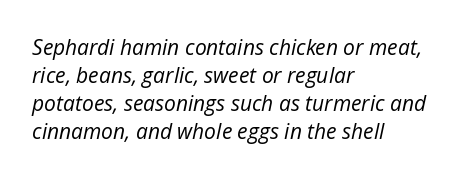
Q: Is the text bold? A: No.
Q: Is the text italic (slanted)? A: Yes, it leans right by about 12 degrees.
Q: Is the text underlined? A: No.
Q: How is the paragraph aligned? A: Left-aligned.
Q: Is the spacing between letters normal or unusually wide? A: Normal.
Q: Is the spacing between lines tight, normal or loose? A: Normal.
